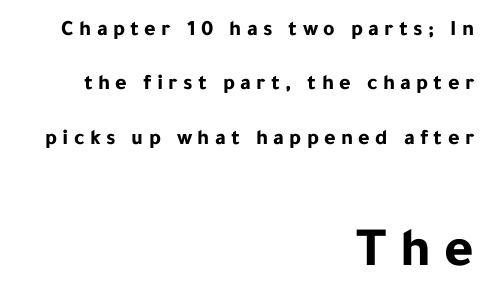
Q: Is the text bold? A: Yes.
Q: Is the text italic (slanted)? A: No, it is upright.
Q: Is the typeface a serif or a sans-serif typeface? A: Sans-serif.
Q: Is the text underlined? A: No.
Q: How is the paragraph aligned? A: Right-aligned.
Q: Is the spacing between letters normal or unusually wide? A: Unusually wide.
Q: Is the spacing between lines tight, normal or loose? A: Loose.
Q: Which block of text is set in a larger size, the first (top) or the second (bottom)? A: The second (bottom) one.
Q: Width (condensed, normal, or wide)? A: Normal.
Q: Stroke contrast? A: Low.
Q: x-height? A: Medium.
Q: Monospaced? A: No.
